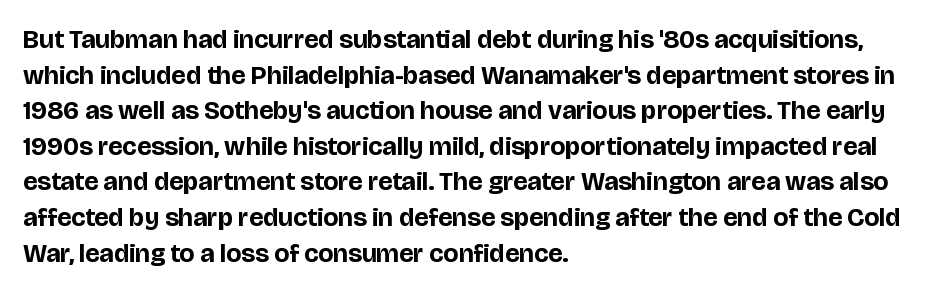
The image shows 26 px bold type, upright; set left-aligned, normal line spacing (1.37x), normal letter spacing, not underlined.
